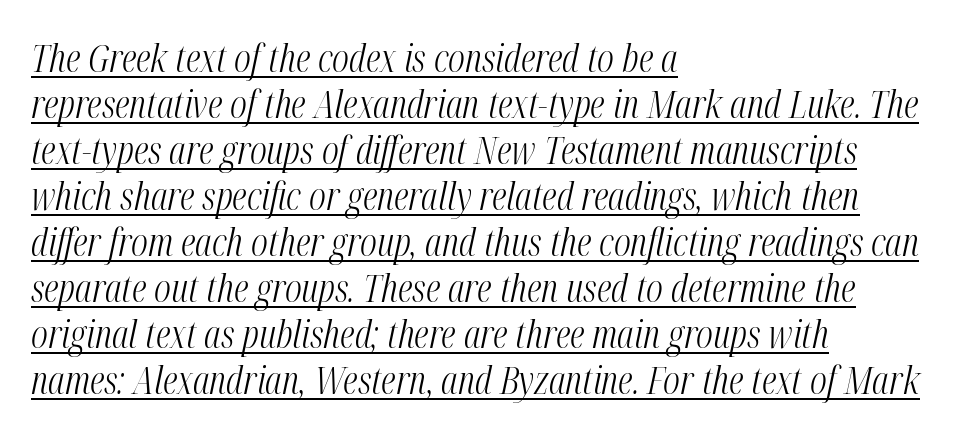
Q: Is the text bold? A: No.
Q: Is the text italic (slanted)? A: Yes, it leans right by about 12 degrees.
Q: Is the text underlined? A: Yes.
Q: How is the paragraph aligned? A: Left-aligned.
Q: Is the spacing between letters normal or unusually wide? A: Normal.
Q: Width (condensed, normal, or wide)? A: Condensed.
Q: Stroke contrast? A: Medium.
Q: x-height? A: Medium.
Q: Monospaced? A: No.
